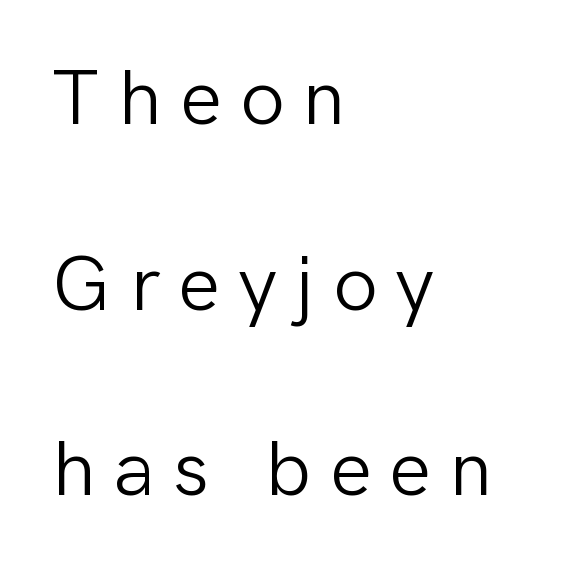
The image shows 79 px light sans-serif type, upright; set left-aligned, loose line spacing (2.35x), unusually wide letter spacing (+0.23 em), not underlined; low stroke contrast and a medium x-height.
